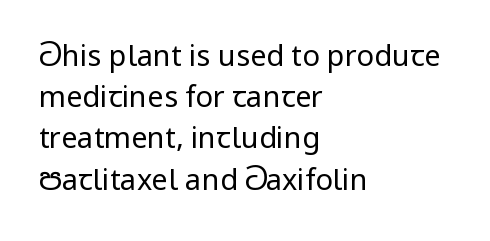
{"serif": "no", "italic": "no", "bold": "no", "weight": "regular", "width": "normal", "stroke_contrast": "low", "x_height": "medium", "monospaced": "no", "underline": "no", "align": "left", "line_spacing": "normal", "line_spacing_ratio": 1.42, "letter_spacing": "normal", "letter_spacing_em": 0.0, "glyph_px": 29}
